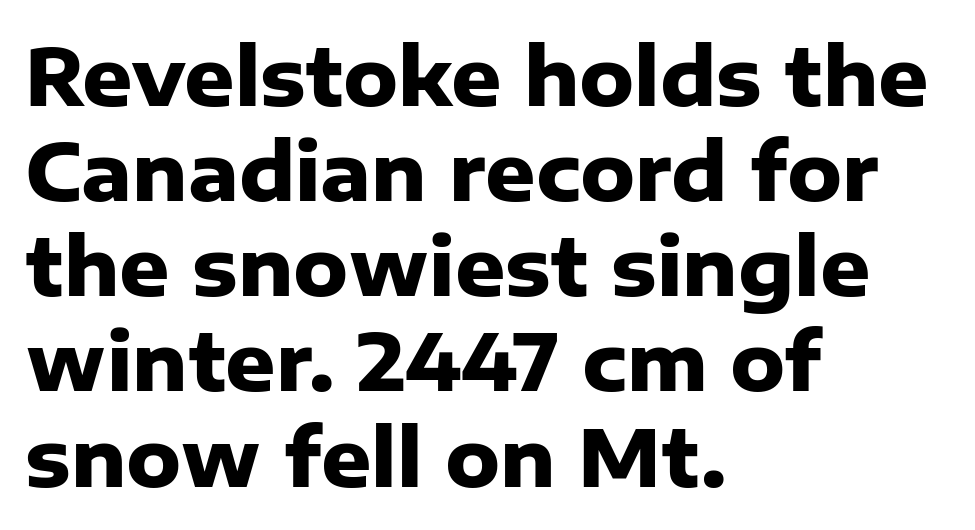
Q: Is the text bold? A: Yes.
Q: Is the text italic (slanted)? A: No, it is upright.
Q: Is the typeface a serif or a sans-serif typeface? A: Sans-serif.
Q: Is the text underlined? A: No.
Q: How is the paragraph aligned? A: Left-aligned.
Q: Is the spacing between letters normal or unusually wide? A: Normal.
Q: Width (condensed, normal, or wide)? A: Normal.
Q: Stroke contrast? A: Low.
Q: x-height? A: Medium.
Q: Monospaced? A: No.
